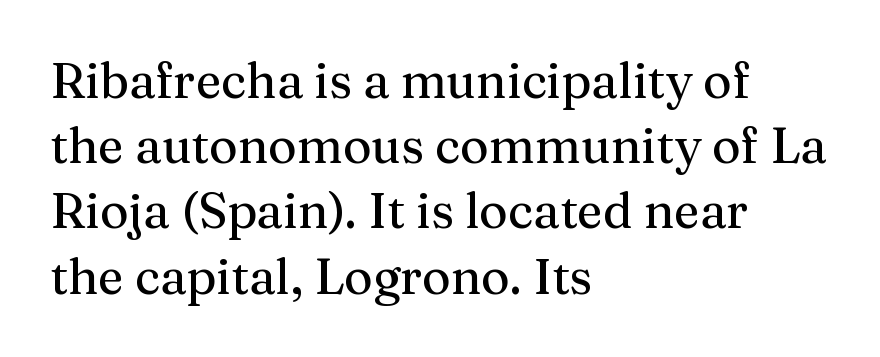
Q: Is the text italic (slanted)? A: No, it is upright.
Q: Is the typeface a serif or a sans-serif typeface? A: Serif.
Q: Is the text underlined? A: No.
Q: How is the paragraph aligned? A: Left-aligned.
Q: Is the spacing between letters normal or unusually wide? A: Normal.
Q: Is the spacing between lines tight, normal or loose? A: Normal.
Q: Width (condensed, normal, or wide)? A: Normal.
Q: Stroke contrast? A: Medium.
Q: x-height? A: Medium.
Q: Monospaced? A: No.
